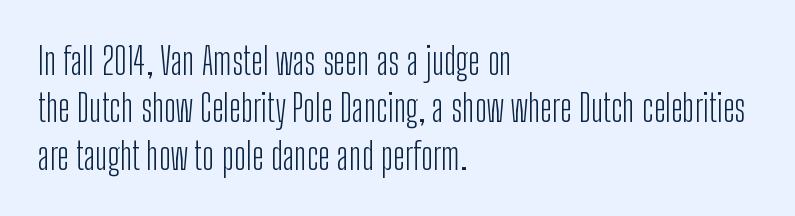
Q: Is the text bold? A: No.
Q: Is the text italic (slanted)? A: No, it is upright.
Q: Is the typeface a serif or a sans-serif typeface? A: Sans-serif.
Q: Is the text underlined? A: No.
Q: How is the paragraph aligned? A: Left-aligned.
Q: Is the spacing between letters normal or unusually wide? A: Normal.
Q: Is the spacing between lines tight, normal or loose? A: Normal.
Q: Width (condensed, normal, or wide)? A: Condensed.
Q: Stroke contrast? A: Low.
Q: x-height? A: Medium.
Q: Monospaced? A: No.
